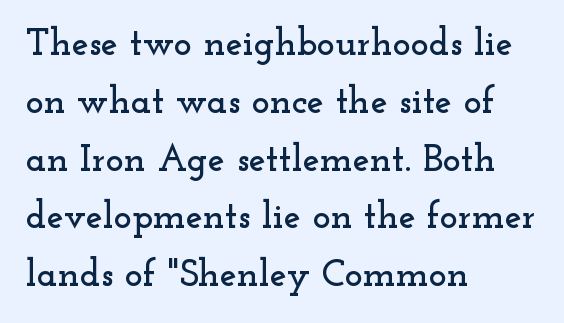
{"serif": "yes", "italic": "no", "width": "wide", "stroke_contrast": "low", "x_height": "small", "monospaced": "no", "underline": "no", "align": "left", "line_spacing": "normal", "line_spacing_ratio": 1.52, "letter_spacing": "normal", "letter_spacing_em": 0.0, "glyph_px": 38}
